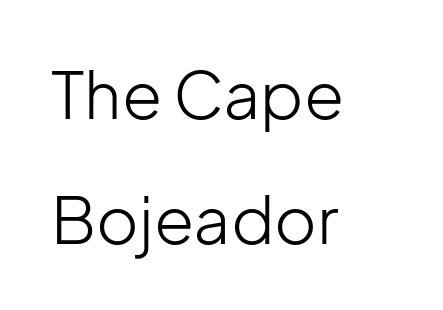
The image shows 65 px light sans-serif type, upright; set left-aligned, loose line spacing (1.92x), normal letter spacing, not underlined; low stroke contrast and a medium x-height.
